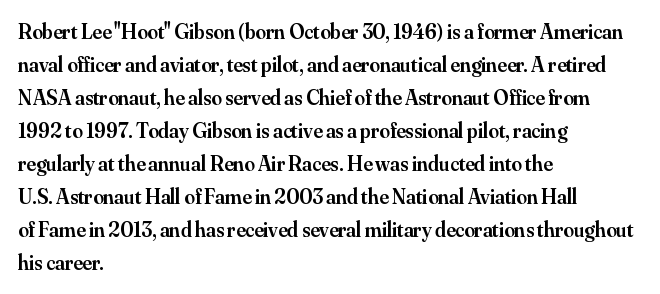
You could call the tracking neutral — neither tight nor loose. Which margin do the lines hug? The left one — the right edge is uneven. Regarding leading, the lines here are spaced in the standard way. Does the weight exceed regular? Yes, but only to semibold. The glyphs are unaccompanied by any horizontal stroke below them.
